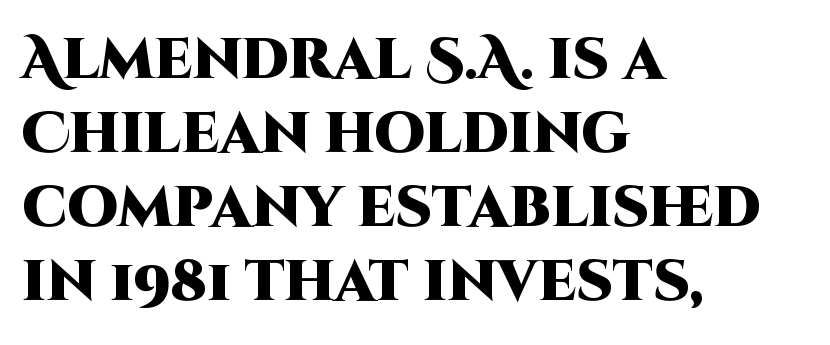
Q: Is the text bold? A: Yes.
Q: Is the text italic (slanted)? A: No, it is upright.
Q: Is the typeface a serif or a sans-serif typeface? A: Sans-serif.
Q: Is the text underlined? A: No.
Q: How is the paragraph aligned? A: Left-aligned.
Q: Is the spacing between letters normal or unusually wide? A: Normal.
Q: Is the spacing between lines tight, normal or loose? A: Normal.
Q: Width (condensed, normal, or wide)? A: Normal.
Q: Stroke contrast? A: High.
Q: x-height? A: Large.
Q: Monospaced? A: No.
